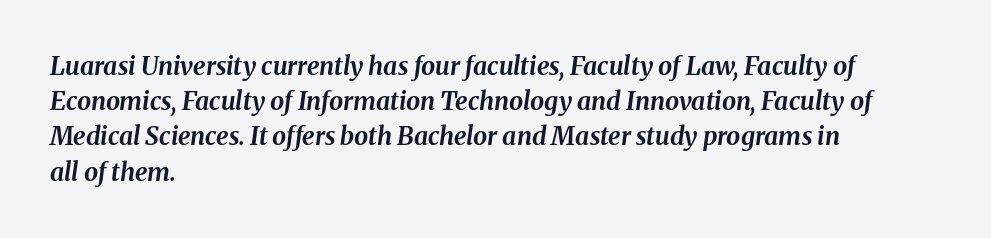
The image shows 25 px bold type, italic (leaning right); set left-aligned, normal line spacing (1.41x), normal letter spacing, not underlined.
